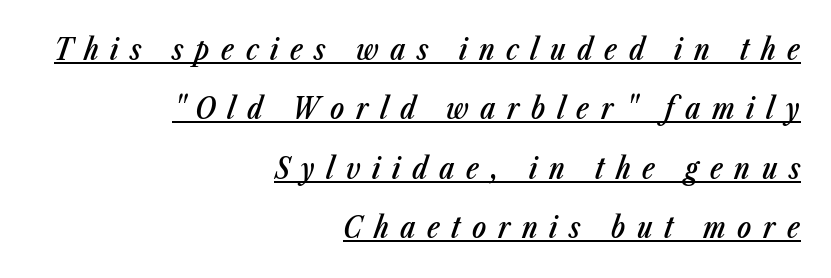
Q: Is the text bold? A: Semi-bold.
Q: Is the text italic (slanted)? A: Yes, it leans right by about 23 degrees.
Q: Is the text underlined? A: Yes.
Q: How is the paragraph aligned? A: Right-aligned.
Q: Is the spacing between letters normal or unusually wide? A: Unusually wide.
Q: Is the spacing between lines tight, normal or loose? A: Loose.
Q: Width (condensed, normal, or wide)? A: Condensed.
Q: Stroke contrast? A: Low.
Q: x-height? A: Medium.
Q: Monospaced? A: No.
